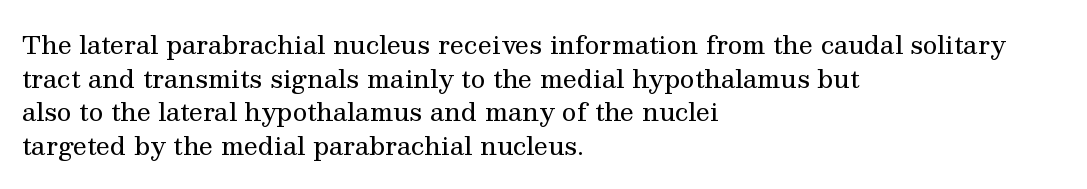
{"italic": "no", "bold": "no", "underline": "no", "align": "left", "line_spacing": "normal", "line_spacing_ratio": 1.35, "letter_spacing": "normal", "letter_spacing_em": 0.0, "glyph_px": 25}
